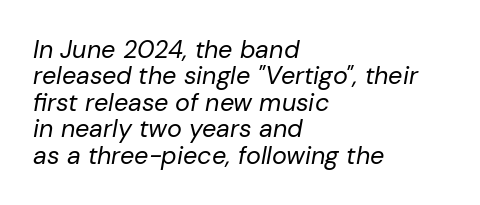
{"italic": "yes", "lean": "right", "slant_degrees": 10, "bold": "no", "underline": "no", "align": "left", "line_spacing": "tight", "line_spacing_ratio": 1.06, "letter_spacing": "normal", "letter_spacing_em": 0.0, "glyph_px": 25}
